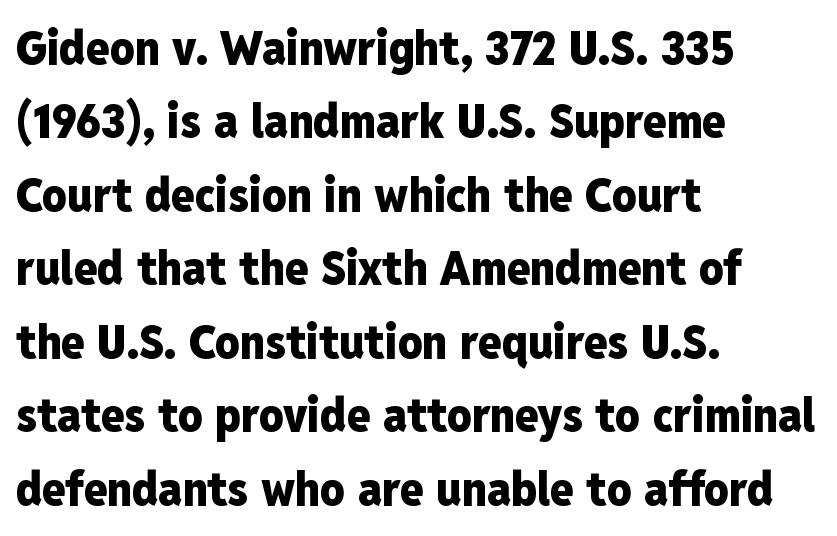
No feet cap the strokes, marking this as sans-serif type. In terms of letterspacing, this is plain default setting. Set as a true bold cut, around the 700 mark. The space beneath each line is pristine and unruled. Posture: upright roman.
